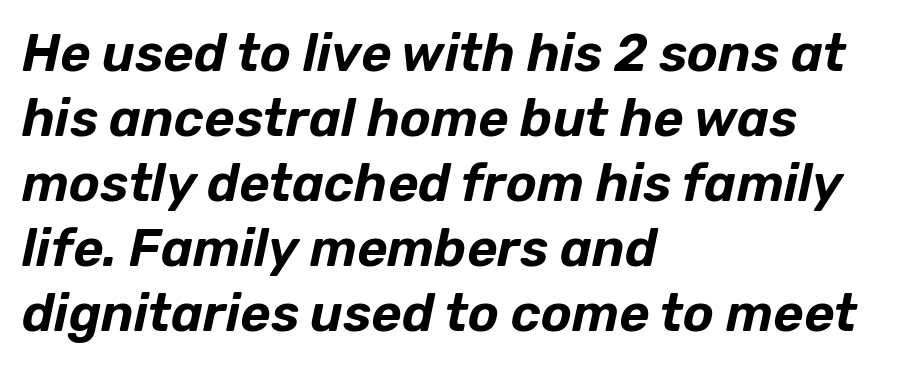
Q: Is the text italic (slanted)? A: Yes, it leans right by about 12 degrees.
Q: Is the text underlined? A: No.
Q: How is the paragraph aligned? A: Left-aligned.
Q: Is the spacing between letters normal or unusually wide? A: Normal.
Q: Is the spacing between lines tight, normal or loose? A: Normal.
Q: Width (condensed, normal, or wide)? A: Normal.
Q: Stroke contrast? A: Low.
Q: x-height? A: Medium.
Q: Monospaced? A: No.
